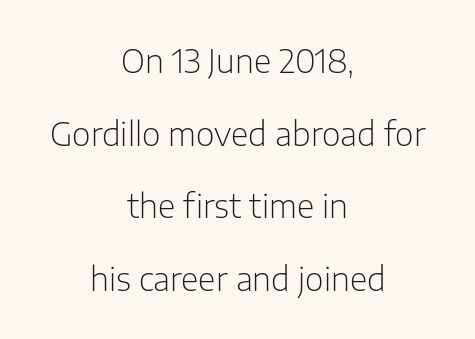
The designer dialed line spacing up above the default. Classification — sans serif. The line texture is even and compact thanks to regular tracking. The passage is arranged like a title page — every line centered.
